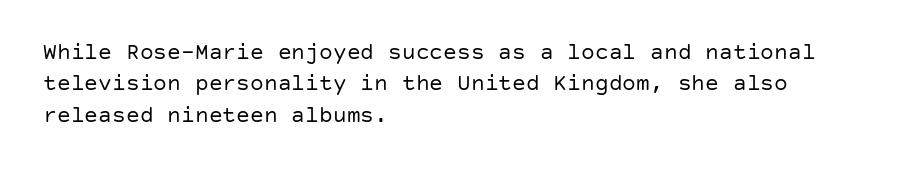
Q: Is the text bold? A: No.
Q: Is the text italic (slanted)? A: No, it is upright.
Q: Is the text underlined? A: No.
Q: How is the paragraph aligned? A: Left-aligned.
Q: Is the spacing between letters normal or unusually wide? A: Normal.
Q: Is the spacing between lines tight, normal or loose? A: Normal.
